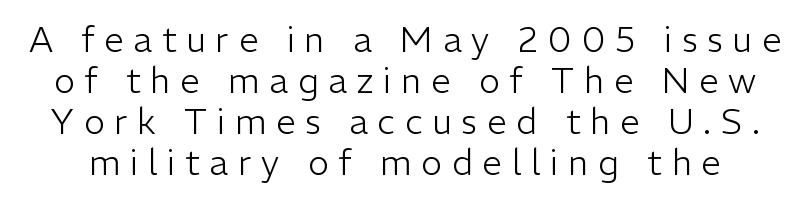
{"serif": "no", "italic": "no", "bold": "no", "weight": "light", "width": "normal", "stroke_contrast": "low", "x_height": "medium", "monospaced": "no", "underline": "no", "line_spacing_ratio": 1.17, "letter_spacing": "wide", "letter_spacing_em": 0.28, "glyph_px": 35}
